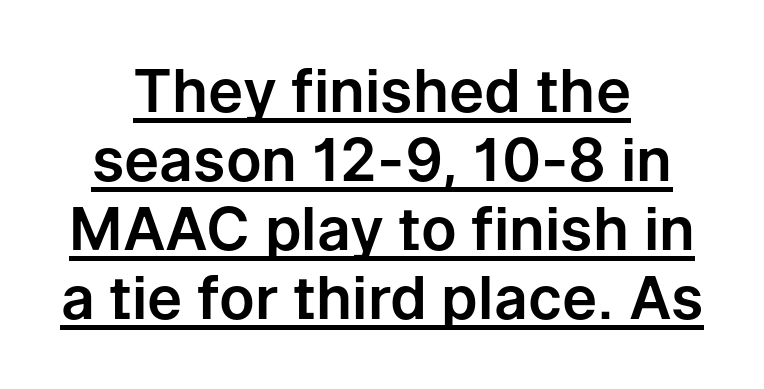
{"serif": "no", "italic": "no", "width": "normal", "stroke_contrast": "low", "x_height": "medium", "monospaced": "no", "underline": "yes", "align": "center", "line_spacing_ratio": 1.17, "letter_spacing": "normal", "letter_spacing_em": 0.0, "glyph_px": 59}
